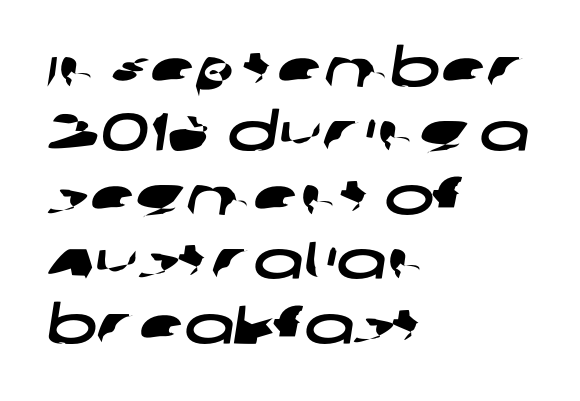
Varying glyph widths throughout — classic text-font behaviour. Lines of text with bare space underneath. These lines keep a tight, regular rhythm from letter to letter. The setting favours the left margin, as ordinary paragraphs usually do. I'd call this a sans setting — the letters go barefoot.
